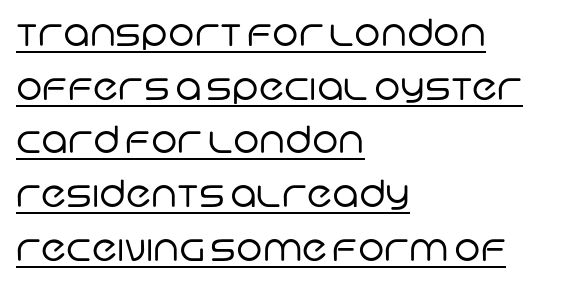
The image shows 37 px regular-weight sans-serif type; set left-aligned, normal line spacing (1.45x), normal letter spacing, underlined; low stroke contrast and a large x-height.
